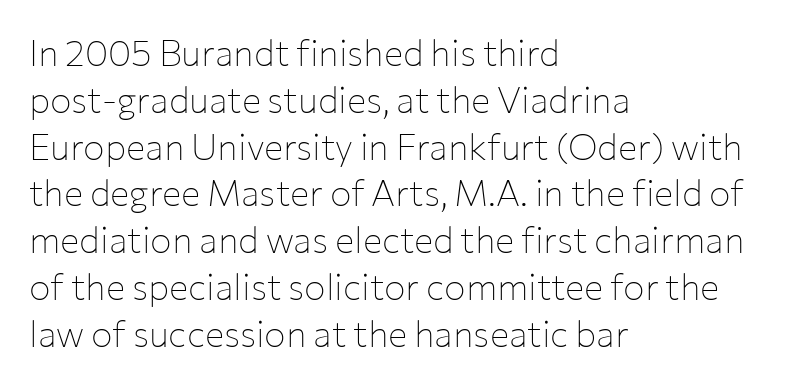
The image shows 36 px thin sans-serif type, upright; set left-aligned, normal line spacing (1.3x), normal letter spacing, not underlined; low stroke contrast and a medium x-height.
